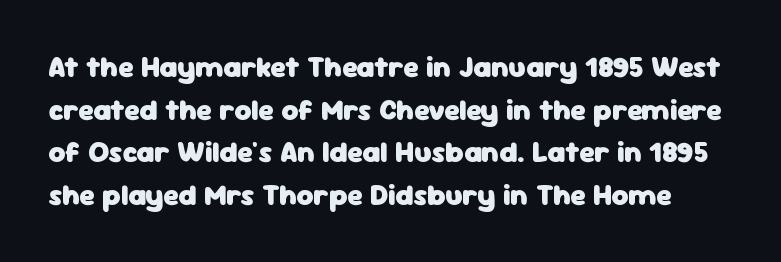
The image shows 29 px heavy sans-serif type, upright; set normal line spacing (1.47x), normal letter spacing, not underlined; low stroke contrast and a medium x-height.
